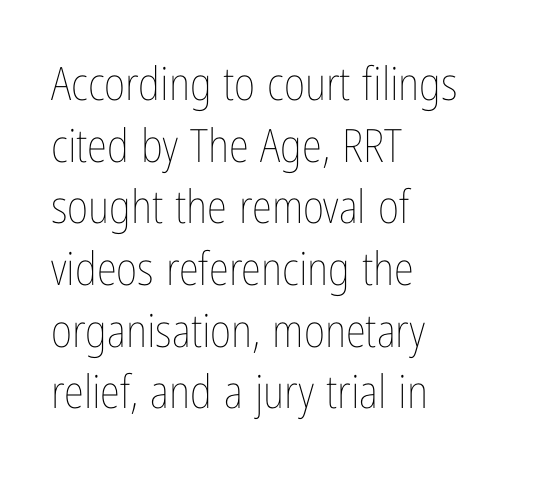
The weight tops out at a normal text grade. The rendering keeps characters at their native spacing. Posture: upright roman. Is there much room between lines? A standard amount, neither cramped nor airy. The text block is weighted toward the left margin, trailing off unevenly rightward.
